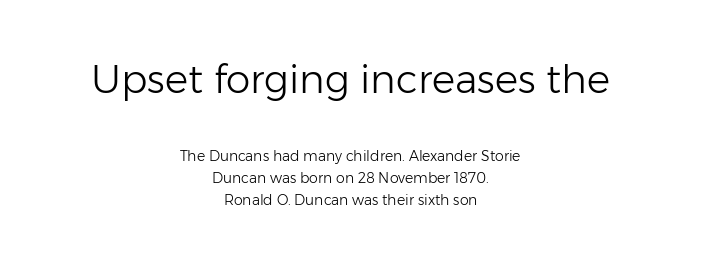
The image shows 39 px light sans-serif type, upright; set centered, normal line spacing (1.56x), normal letter spacing, not underlined; the first (top) block is 2.79x larger; low stroke contrast and a medium x-height.
